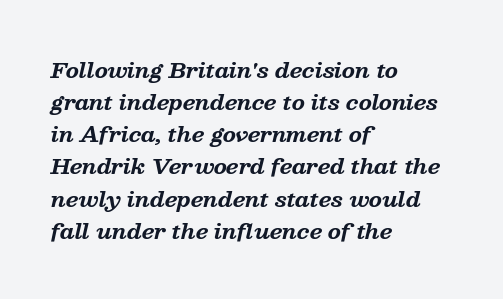
Check under the words: just untouched page. This block has exactly the height ordinary leading produces. In CSS terms this would be text-align: left. Typographic density is high because the face is bold. Observe the ordinary spacing: letters are neighbours, not strangers. Does the lettering tilt? It does — this is italic.
